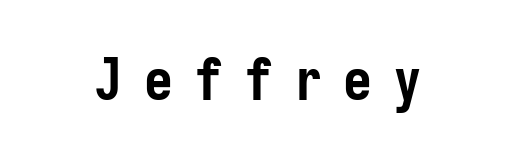
The face used here is a sans, in the tradition of grotesques and geometrics. Glyph-to-glyph distance is far greater than everyday printed text. Every letter is thick-stroked: bold, no question. You could count columns in this text — the font is strictly monospaced. A clean baseline with only descenders dipping below it. The specimen reads as upright at a glance.
